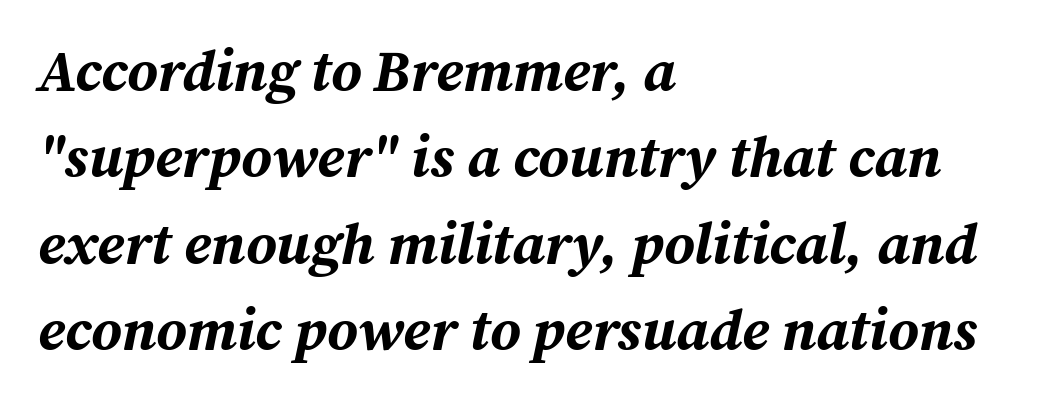
The image shows 58 px bold type, italic (leaning right); set left-aligned, normal line spacing (1.49x), normal letter spacing, not underlined; medium stroke contrast and a medium x-height.
